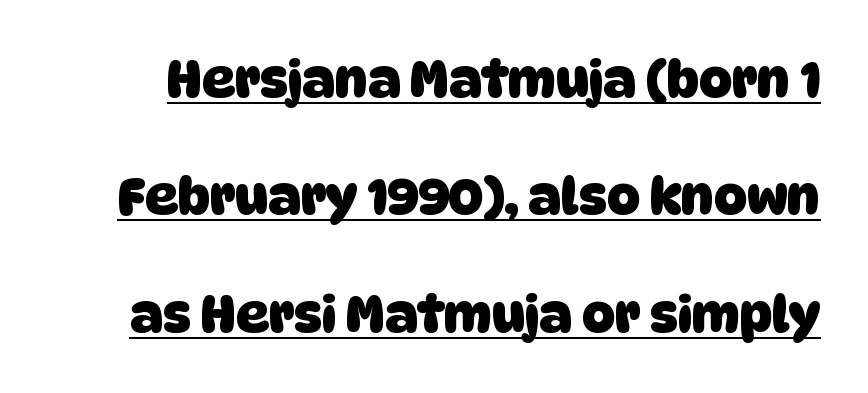
Q: Is the text bold? A: Yes.
Q: Is the typeface a serif or a sans-serif typeface? A: Sans-serif.
Q: Is the text underlined? A: Yes.
Q: Is the spacing between letters normal or unusually wide? A: Normal.
Q: Is the spacing between lines tight, normal or loose? A: Loose.
Q: Width (condensed, normal, or wide)? A: Normal.
Q: Stroke contrast? A: Low.
Q: x-height? A: Large.
Q: Monospaced? A: No.
